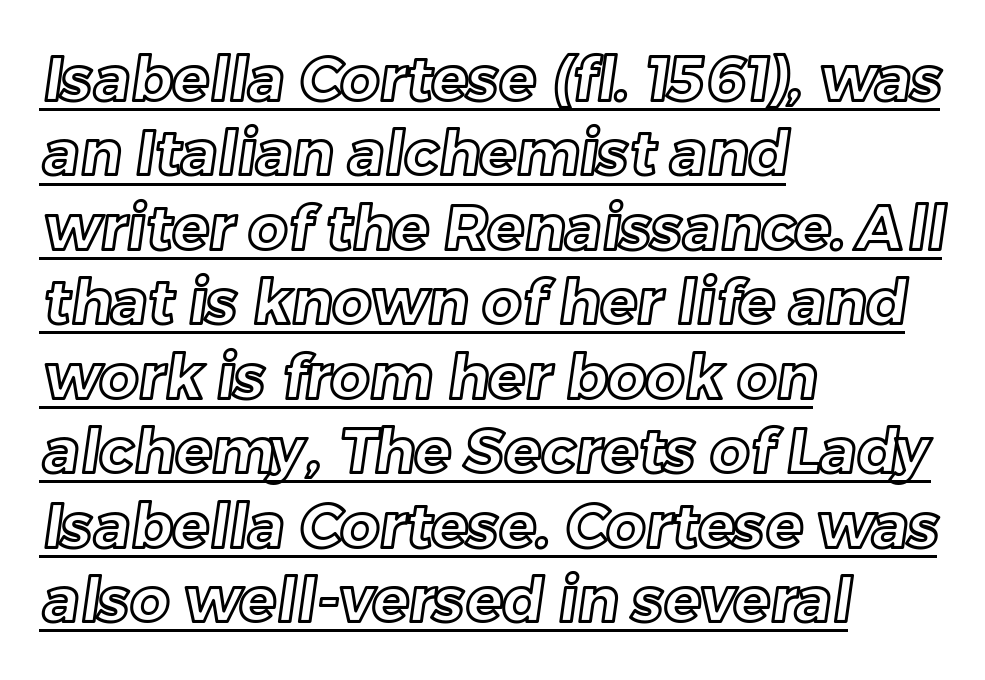
{"width": "normal", "x_height": "medium", "monospaced": "no", "underline": "yes", "align": "left", "line_spacing_ratio": 1.22, "letter_spacing": "normal", "letter_spacing_em": 0.0, "glyph_px": 61}
